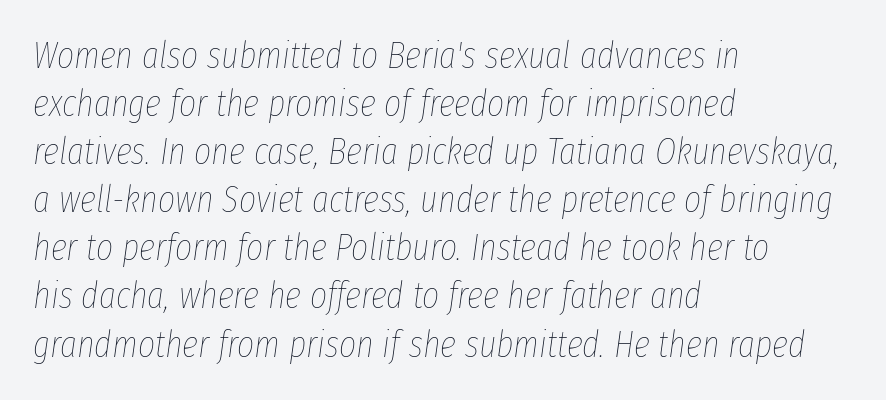
The image shows 37 px thin, condensed type, italic (leaning right); set left-aligned, normal line spacing (1.3x), normal letter spacing, not underlined; low stroke contrast and a medium x-height.
